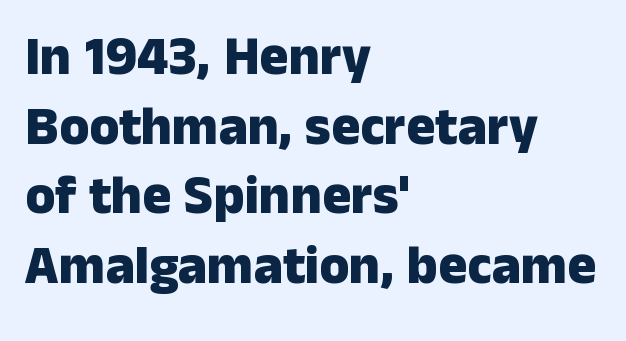
The image shows 54 px heavy sans-serif type, upright; set left-aligned, normal line spacing (1.29x), normal letter spacing, not underlined; low stroke contrast and a medium x-height.
